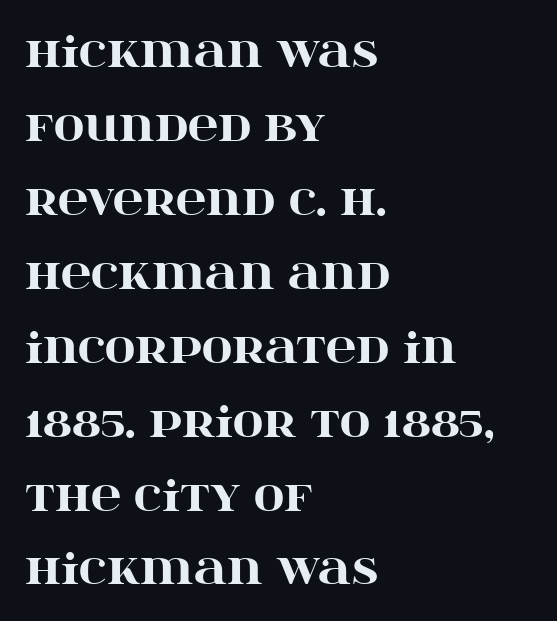
Is there any slant? The stems are plumb. The passage is arranged the way most books set body copy — flush left. Short note: letters normally spaced. Descenders hang freely into open space. A typesetter would call this proportional, since set widths differ per character.
